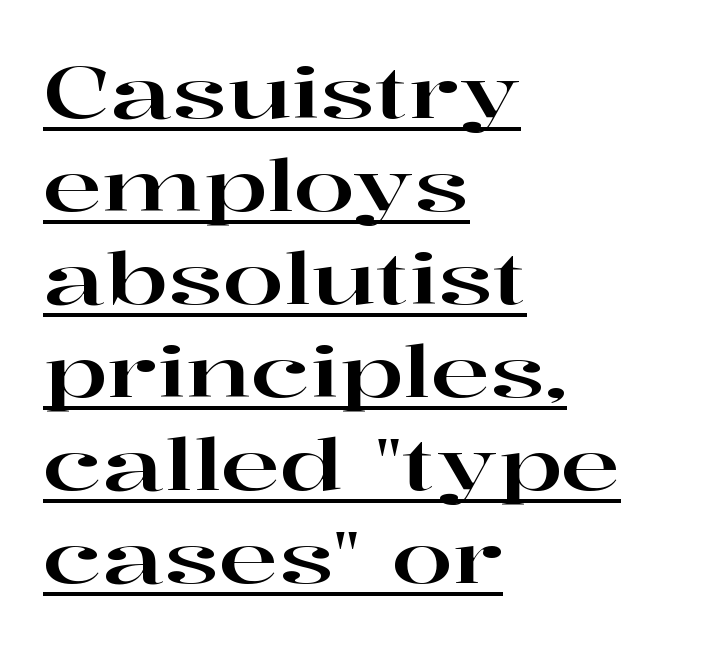
Q: Is the text italic (slanted)? A: No, it is upright.
Q: Is the typeface a serif or a sans-serif typeface? A: Serif.
Q: Is the text underlined? A: Yes.
Q: How is the paragraph aligned? A: Left-aligned.
Q: Is the spacing between letters normal or unusually wide? A: Normal.
Q: Is the spacing between lines tight, normal or loose? A: Normal.
Q: Width (condensed, normal, or wide)? A: Wide.
Q: Stroke contrast? A: High.
Q: x-height? A: Medium.
Q: Monospaced? A: No.
